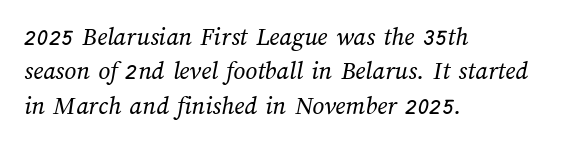
{"bold": "no", "underline": "no", "align": "left", "line_spacing": "normal", "line_spacing_ratio": 1.32, "letter_spacing": "normal", "letter_spacing_em": 0.0, "glyph_px": 26}
